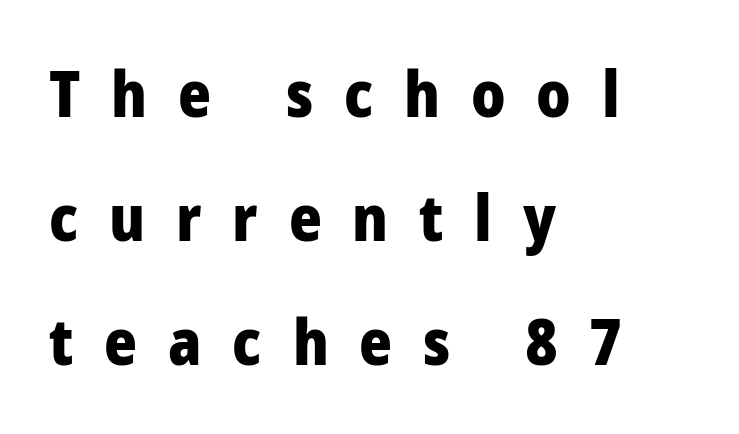
Vertical spacing — loose. Descenders hang freely into open space. In terms of letterspacing, this is a distinctly airy, spread setting. Weight: bold. Character widths vary here, with narrow letters taking less room than wide ones.
